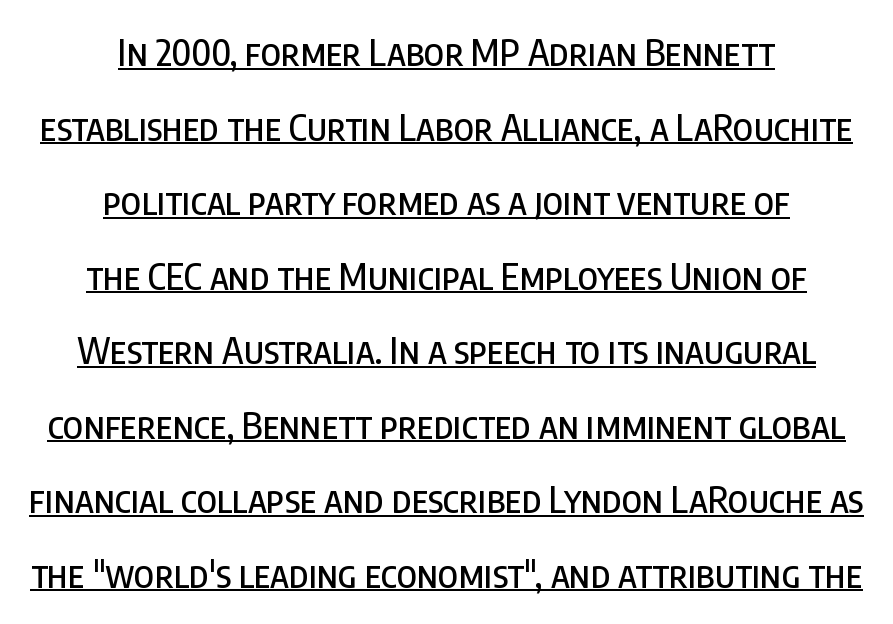
Q: Is the text italic (slanted)? A: No, it is upright.
Q: Is the typeface a serif or a sans-serif typeface? A: Sans-serif.
Q: Is the text underlined? A: Yes.
Q: How is the paragraph aligned? A: Centered.
Q: Is the spacing between letters normal or unusually wide? A: Normal.
Q: Is the spacing between lines tight, normal or loose? A: Loose.
Q: Width (condensed, normal, or wide)? A: Condensed.
Q: Stroke contrast? A: Low.
Q: x-height? A: Large.
Q: Monospaced? A: No.
